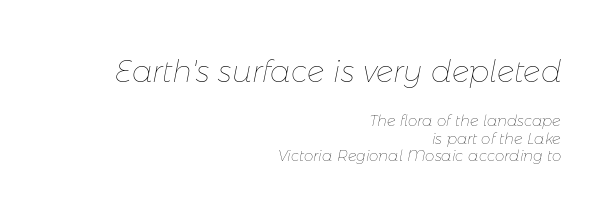
Q: Is the text bold? A: No.
Q: Is the text italic (slanted)? A: Yes, it leans right by about 11 degrees.
Q: Is the text underlined? A: No.
Q: How is the paragraph aligned? A: Right-aligned.
Q: Is the spacing between letters normal or unusually wide? A: Normal.
Q: Which block of text is set in a larger size, the first (top) or the second (bottom)? A: The first (top) one.
Q: Width (condensed, normal, or wide)? A: Normal.
Q: Stroke contrast? A: Low.
Q: x-height? A: Medium.
Q: Monospaced? A: No.
